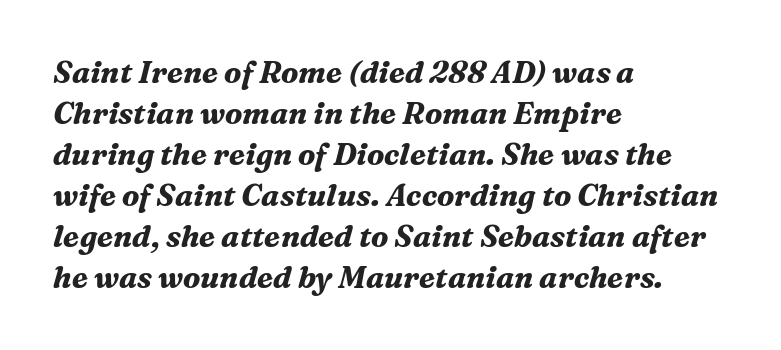
{"serif": "yes", "italic": "yes", "lean": "right", "slant_degrees": 16, "bold": "yes", "weight": "bold", "width": "normal", "stroke_contrast": "medium", "x_height": "medium", "monospaced": "no", "underline": "no", "align": "left", "line_spacing": "normal", "line_spacing_ratio": 1.37, "letter_spacing": "normal", "letter_spacing_em": 0.0, "glyph_px": 30}
